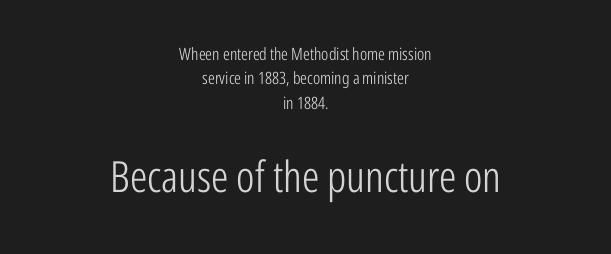
Q: Is the text bold? A: No.
Q: Is the text italic (slanted)? A: No, it is upright.
Q: Is the typeface a serif or a sans-serif typeface? A: Sans-serif.
Q: Is the text underlined? A: No.
Q: How is the paragraph aligned? A: Centered.
Q: Is the spacing between letters normal or unusually wide? A: Normal.
Q: Is the spacing between lines tight, normal or loose? A: Normal.
Q: Which block of text is set in a larger size, the first (top) or the second (bottom)? A: The second (bottom) one.
Q: Width (condensed, normal, or wide)? A: Condensed.
Q: Stroke contrast? A: Low.
Q: x-height? A: Medium.
Q: Monospaced? A: No.
